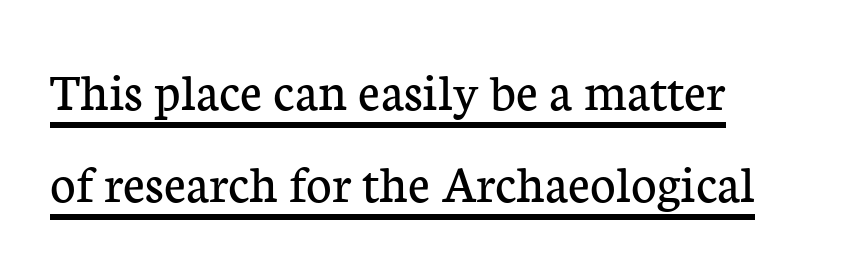
{"serif": "yes", "italic": "no", "bold": "no", "weight": "regular", "width": "normal", "stroke_contrast": "low", "x_height": "medium", "monospaced": "no", "underline": "yes", "line_spacing": "normal", "line_spacing_ratio": 1.67, "letter_spacing": "normal", "letter_spacing_em": 0.0, "glyph_px": 55}
